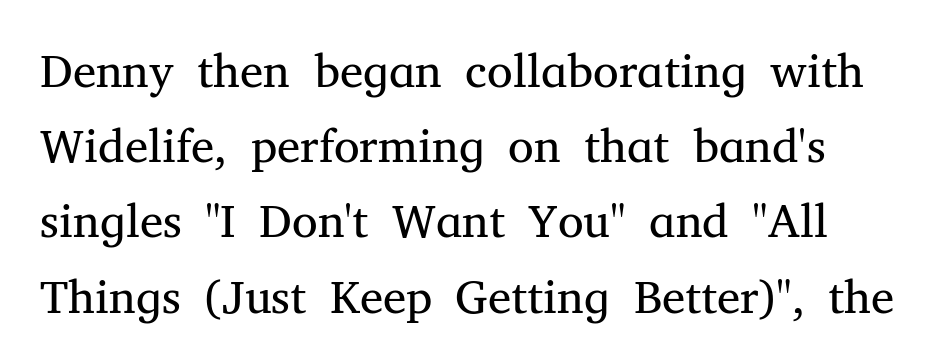
The area under the type is left untouched. The glyphs in this specimen are seriffed. Observe the ordinary spacing: letters are neighbours, not strangers. A light-to-regular cut is what we see here.
